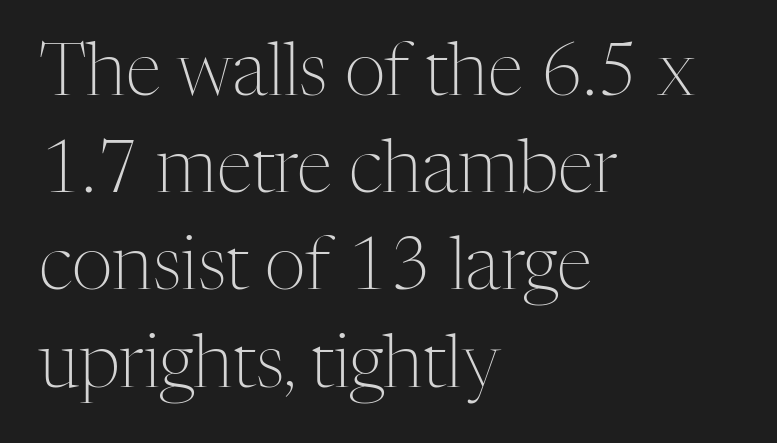
Every row of glyphs begins at an identical x-position on the left. Does extra space separate the letters? No, they use regular spacing. Check where the strokes stop: tiny serifs finish them off. Heaviness? Minimal to ordinary, like unemphasized prose.
